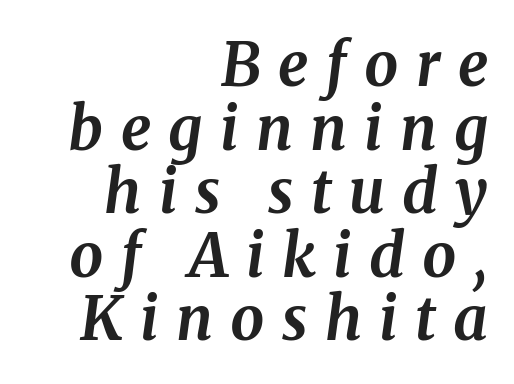
{"serif": "yes", "italic": "yes", "lean": "right", "slant_degrees": 8, "bold": "yes", "weight": "bold", "width": "normal", "stroke_contrast": "medium", "x_height": "medium", "monospaced": "no", "underline": "no", "align": "right", "line_spacing": "tight", "line_spacing_ratio": 1.06, "letter_spacing": "wide", "letter_spacing_em": 0.29, "glyph_px": 60}
